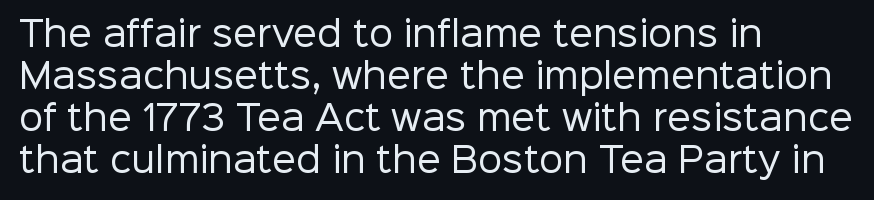
Q: Is the text bold? A: No.
Q: Is the text italic (slanted)? A: No, it is upright.
Q: Is the typeface a serif or a sans-serif typeface? A: Sans-serif.
Q: Is the text underlined? A: No.
Q: How is the paragraph aligned? A: Left-aligned.
Q: Is the spacing between letters normal or unusually wide? A: Normal.
Q: Width (condensed, normal, or wide)? A: Normal.
Q: Stroke contrast? A: Low.
Q: x-height? A: Medium.
Q: Monospaced? A: No.
